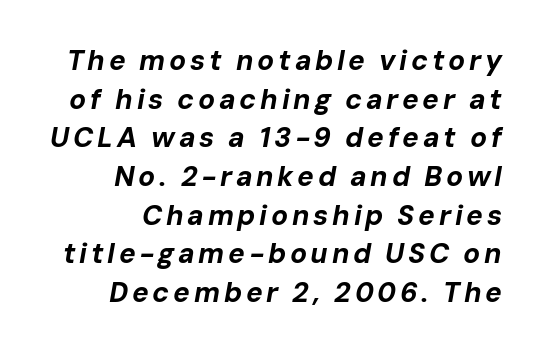
The image shows 28 px bold type, italic (leaning right); set right-aligned, normal line spacing (1.38x), not underlined; low stroke contrast and a medium x-height.
